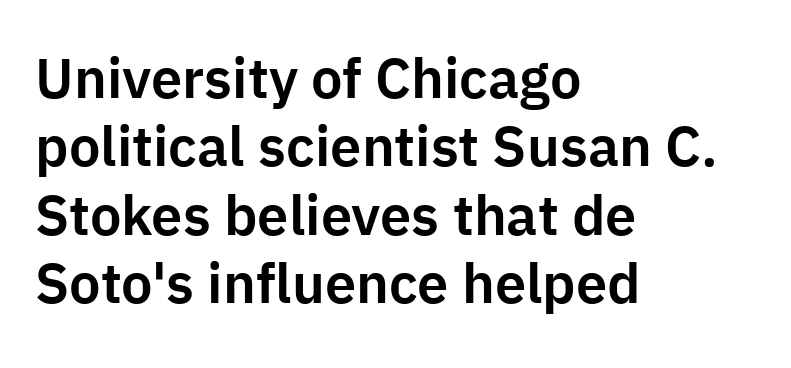
You can tell from the bare stems that sans-serif type was used. The rendering uses natural spacing where letterforms have individual widths. Every character sits straight up, as roman type does. Nobody drew a line under any word here.
